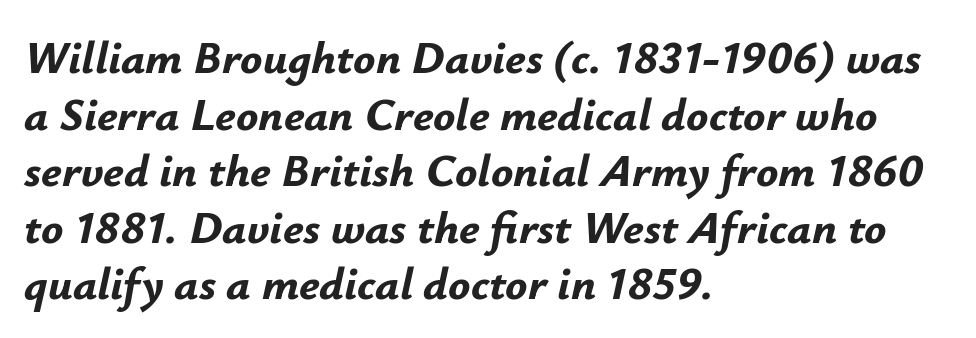
{"italic": "yes", "lean": "right", "slant_degrees": 12, "bold": "yes", "weight": "bold", "width": "normal", "stroke_contrast": "low", "x_height": "small", "monospaced": "no", "underline": "no", "align": "left", "line_spacing_ratio": 1.23, "letter_spacing": "normal", "letter_spacing_em": 0.0, "glyph_px": 46}
